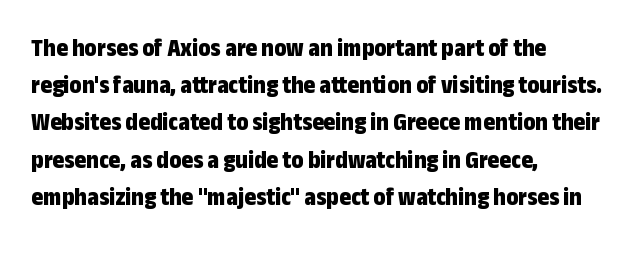
Q: Is the text bold? A: Yes.
Q: Is the text italic (slanted)? A: No, it is upright.
Q: Is the text underlined? A: No.
Q: How is the paragraph aligned? A: Left-aligned.
Q: Is the spacing between letters normal or unusually wide? A: Normal.
Q: Is the spacing between lines tight, normal or loose? A: Normal.
